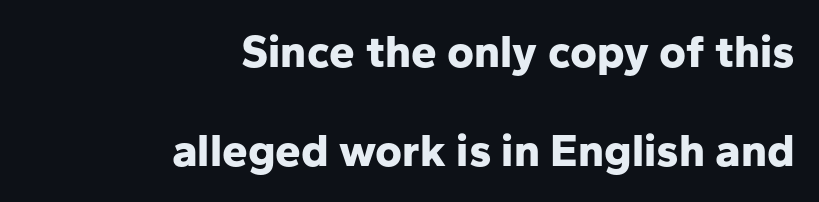
{"serif": "no", "italic": "no", "bold": "yes", "weight": "bold", "width": "normal", "stroke_contrast": "low", "x_height": "medium", "monospaced": "no", "underline": "no", "align": "right", "line_spacing": "loose", "line_spacing_ratio": 2.15, "letter_spacing": "normal", "letter_spacing_em": 0.0, "glyph_px": 46}
